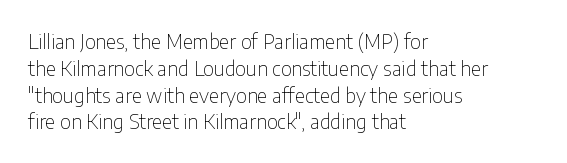
Unlike italic type, these characters show no tilt at all. Honestly, there is no underline to notice here at all. The ragged edge is on the right, which tells us the setting is flush left. Tracking here is standard; glyphs follow each other at the usual distance.
